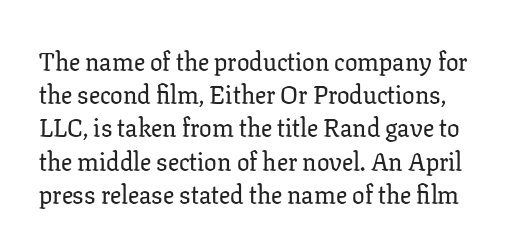
The image shows 25 px text type, upright; set normal line spacing (1.33x), normal letter spacing, not underlined.
